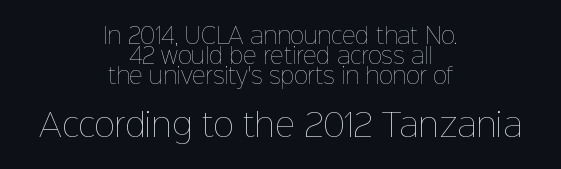
There is no visible air inserted between adjacent glyphs. The passage is arranged like a title page — every line centered. One glance says dense: line gaps are narrower than usual. Note the varied advance widths — an 'i' is clearly narrower than an 'm'. Honestly, there is no underline to notice here at all. Bigger letters appear in the bottom chunk; the top chunk is reduced.
